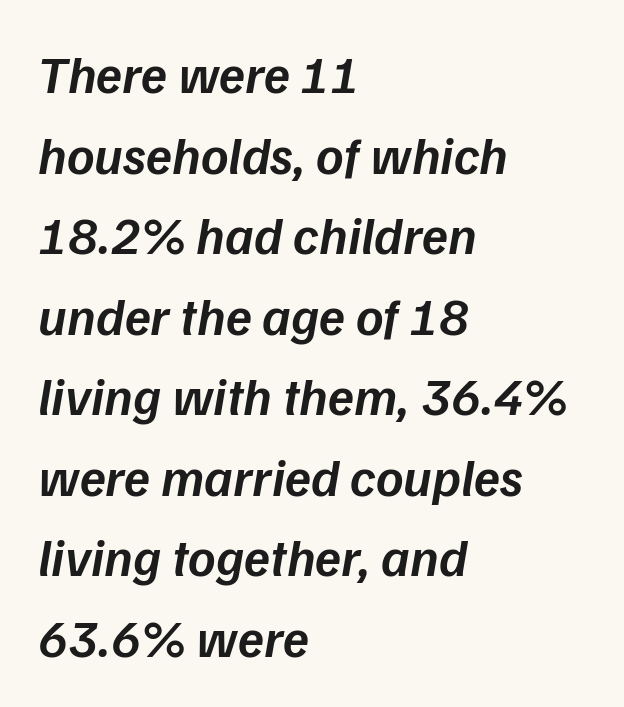
The image shows 53 px semibold type, italic (leaning right); set left-aligned, normal line spacing (1.52x), normal letter spacing, not underlined; low stroke contrast and a medium x-height.
